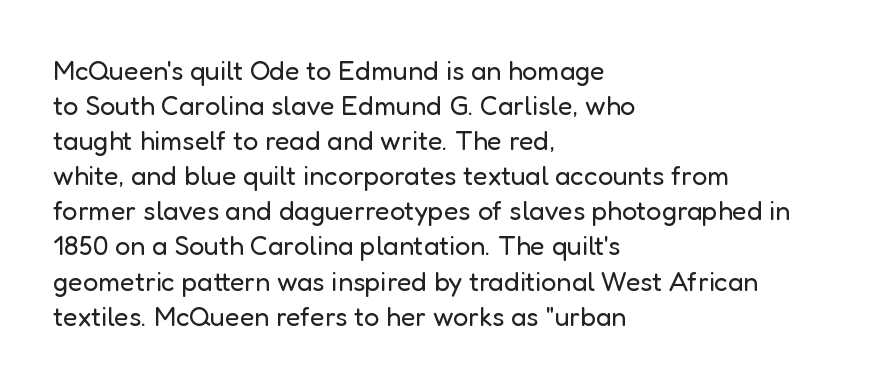
The image shows 27 px text type, upright; set left-aligned, normal line spacing (1.3x), normal letter spacing, not underlined.
